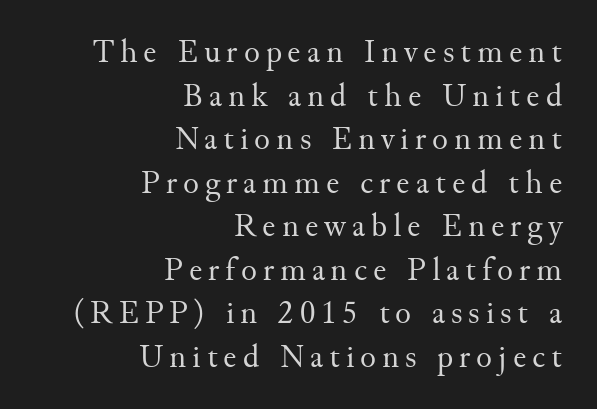
{"serif": "yes", "italic": "no", "bold": "no", "weight": "regular", "width": "normal", "stroke_contrast": "medium", "x_height": "small", "monospaced": "no", "underline": "no", "align": "right", "line_spacing": "normal", "line_spacing_ratio": 1.32, "glyph_px": 33}
